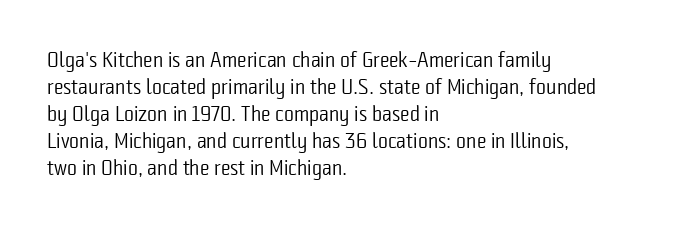
{"italic": "no", "bold": "no", "underline": "no", "align": "left", "line_spacing": "normal", "line_spacing_ratio": 1.29, "letter_spacing": "normal", "letter_spacing_em": 0.0, "glyph_px": 21}
